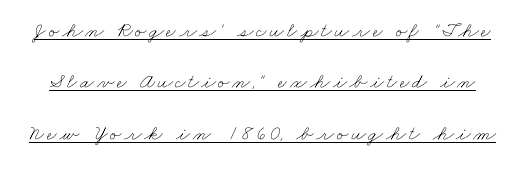
The image shows 21 px text type; set loose line spacing (2.45x), underlined.
